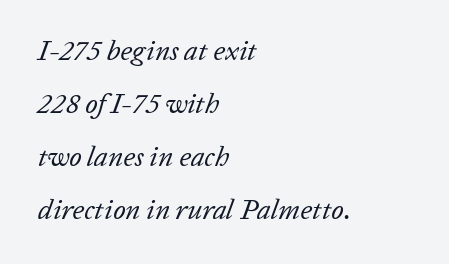
The image shows 28 px regular-weight type, italic (leaning right); set left-aligned, line spacing 1.89x, normal letter spacing, not underlined; low stroke contrast and a medium x-height.
